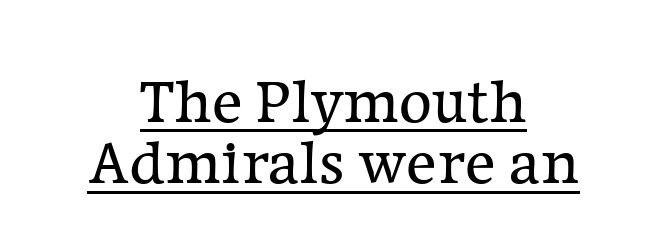
Is this a heavy cut? Hardly; it is regular or lighter. Is this a fixed-width face? No — the glyphs have proportional, varying widths. The designer dialed line spacing down below the default. The setting favours the middle, as headings and verse often do. The glyphs are accompanied by a horizontal stroke just below them. The typeface chosen for these lines features serifs.
